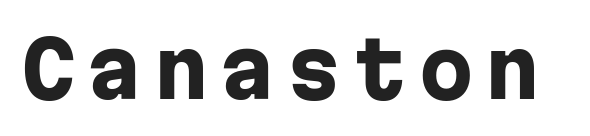
The type sits square on the baseline with zero lean. This is heavy type, rendered in bold. Serif or sans? Sans — the stroke terminals are bare. The passage shown is typed in a monospace face where columns stay perfectly aligned. Glance below the letters and you will spot only blank space.
